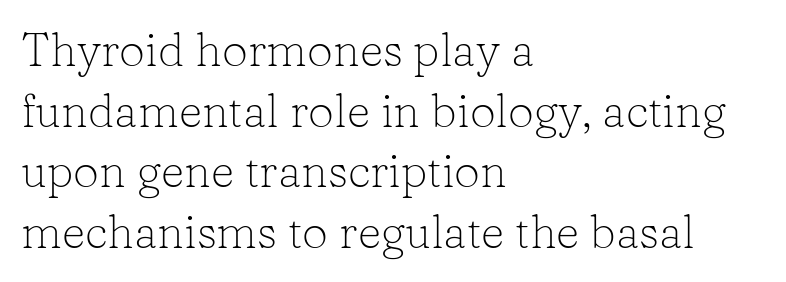
{"serif": "yes", "italic": "no", "bold": "no", "weight": "light", "width": "normal", "stroke_contrast": "low", "x_height": "medium", "monospaced": "no", "underline": "no", "align": "left", "line_spacing": "normal", "line_spacing_ratio": 1.32, "letter_spacing": "normal", "letter_spacing_em": 0.0, "glyph_px": 46}
